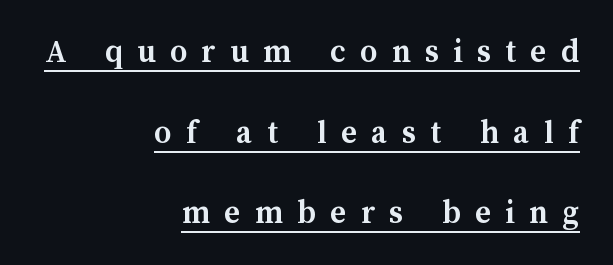
{"italic": "no", "bold": "yes", "weight": "semibold", "width": "normal", "stroke_contrast": "medium", "x_height": "medium", "monospaced": "no", "underline": "yes", "align": "right", "line_spacing": "loose", "line_spacing_ratio": 2.37, "letter_spacing": "wide", "letter_spacing_em": 0.42, "glyph_px": 34}
